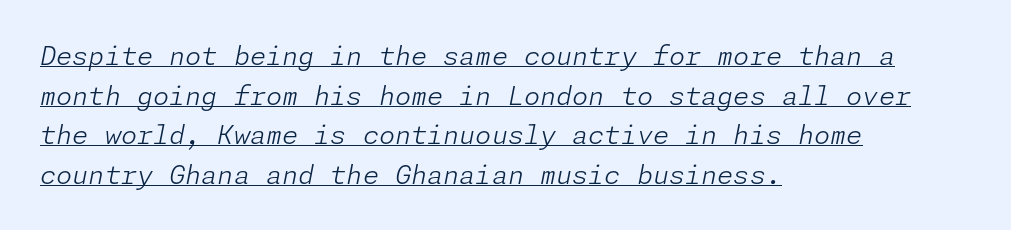
Q: Is the text bold? A: No.
Q: Is the text italic (slanted)? A: Yes, it leans right by about 11 degrees.
Q: Is the text underlined? A: Yes.
Q: How is the paragraph aligned? A: Left-aligned.
Q: Is the spacing between letters normal or unusually wide? A: Normal.
Q: Is the spacing between lines tight, normal or loose? A: Normal.
